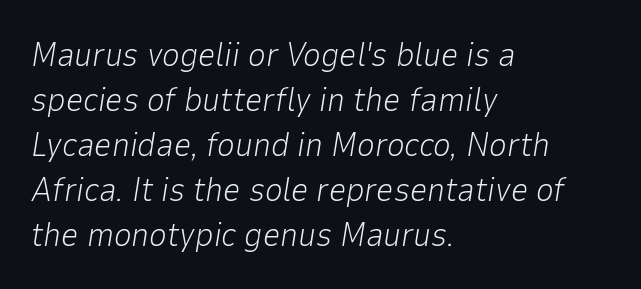
Reading down the column, the eye jumps a familiar distance to each next line. Caption: standard tracking, unaltered. A typesetter would call this proportional, since set widths differ per character. Caption: face not bold, strokes unweighted.
